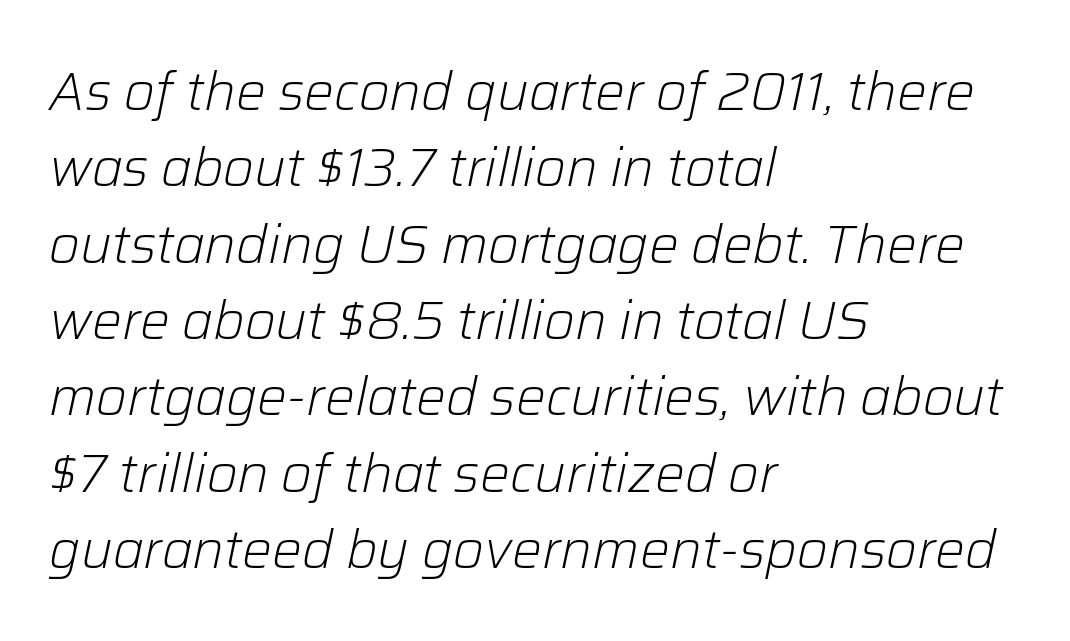
The image shows 53 px light type, italic (leaning right); set left-aligned, normal line spacing (1.44x), normal letter spacing, not underlined; low stroke contrast and a medium x-height.
